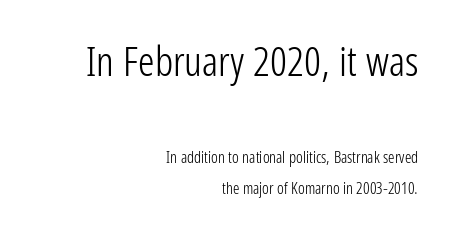
The image shows 41 px light, condensed sans-serif type, upright; set right-aligned, loose line spacing (1.91x), normal letter spacing, not underlined; the first (top) block is 2.56x larger; low stroke contrast and a medium x-height.
